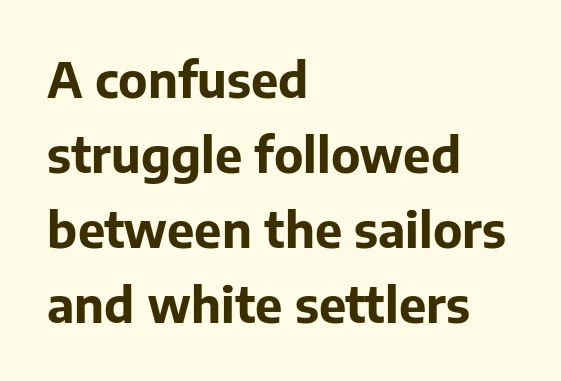
Q: Is the text bold? A: Yes.
Q: Is the text italic (slanted)? A: No, it is upright.
Q: Is the typeface a serif or a sans-serif typeface? A: Sans-serif.
Q: Is the text underlined? A: No.
Q: How is the paragraph aligned? A: Left-aligned.
Q: Is the spacing between letters normal or unusually wide? A: Normal.
Q: Is the spacing between lines tight, normal or loose? A: Normal.
Q: Width (condensed, normal, or wide)? A: Normal.
Q: Stroke contrast? A: Low.
Q: x-height? A: Medium.
Q: Monospaced? A: No.
